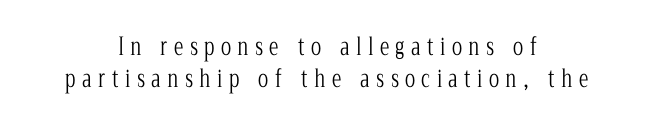
The image shows 24 px text type, upright; set centered, normal line spacing (1.34x), unusually wide letter spacing (+0.27 em), not underlined.
